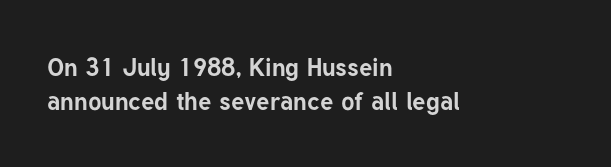
{"italic": "no", "bold": "yes", "underline": "no", "align": "left", "line_spacing": "normal", "line_spacing_ratio": 1.38, "letter_spacing": "normal", "letter_spacing_em": 0.0, "glyph_px": 25}
